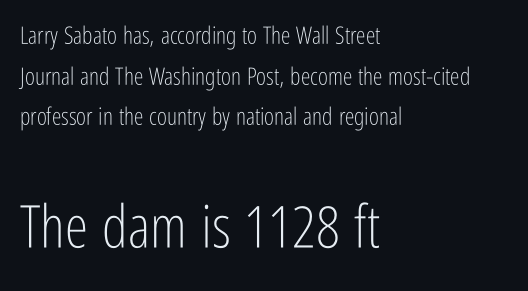
The image shows 59 px light, condensed sans-serif type, upright; set left-aligned, normal line spacing (1.69x), normal letter spacing, not underlined; the second (bottom) block is 2.46x larger; low stroke contrast and a medium x-height.
